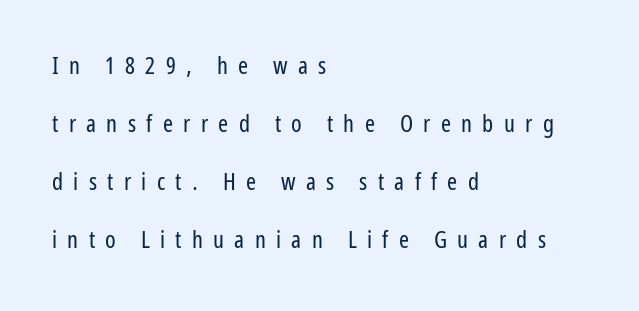
The strip under each line holds only bare page. The line texture is sparse and dotted thanks to wide tracking. Leading: increased. Compared with a centered layout, this one pins lines to the left instead. Designer's note — italics off, roman on. Caption: face not bold, strokes unweighted.
